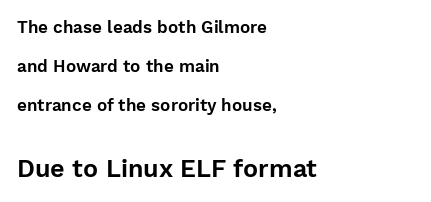
{"italic": "no", "underline": "no", "align": "left", "line_spacing": "loose", "line_spacing_ratio": 2.28, "letter_spacing": "normal", "letter_spacing_em": 0.0, "larger_block": "second", "size_ratio": 1.47, "glyph_px": 25}
